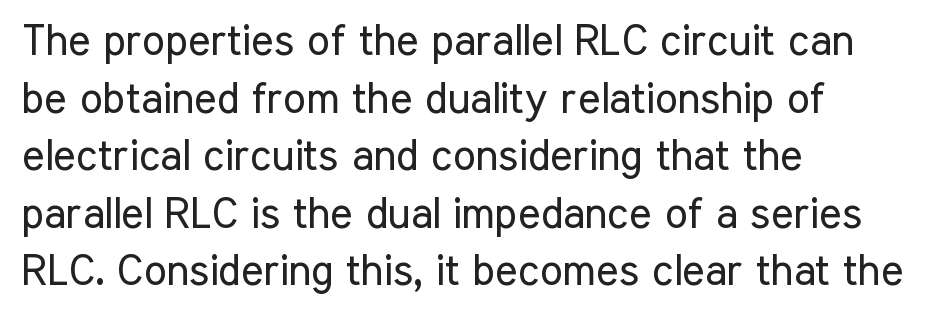
Q: Is the text bold? A: No.
Q: Is the text italic (slanted)? A: No, it is upright.
Q: Is the typeface a serif or a sans-serif typeface? A: Sans-serif.
Q: Is the text underlined? A: No.
Q: How is the paragraph aligned? A: Left-aligned.
Q: Is the spacing between letters normal or unusually wide? A: Normal.
Q: Is the spacing between lines tight, normal or loose? A: Normal.
Q: Width (condensed, normal, or wide)? A: Condensed.
Q: Stroke contrast? A: Low.
Q: x-height? A: Medium.
Q: Monospaced? A: No.
